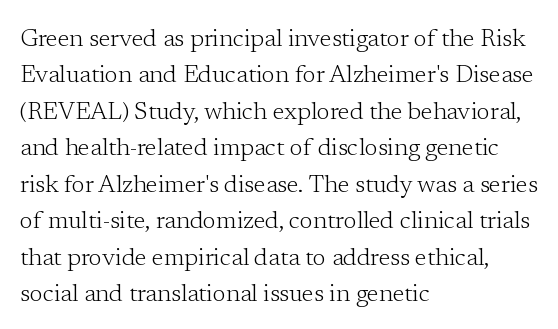
The foot of each line stays bare and open. These lines stack with their left ends in a neat column. Italic: no, the glyphs are upright roman. These lines sit exactly where default settings would place them.
